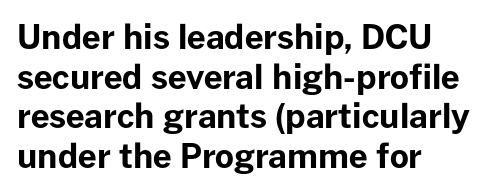
The passage shown is typeset with a sans-serif family. Nobody drew a line under any word here. Strokes here are thick enough to call this a true bold. Each line starts at the same left margin while the right side varies.
